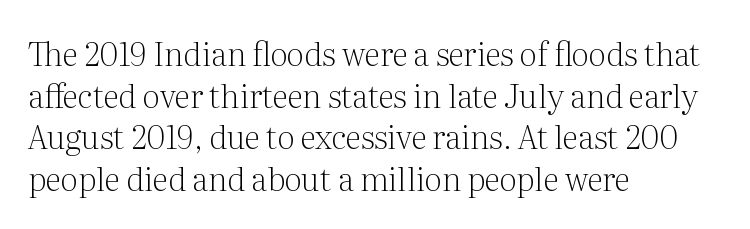
The image shows 32 px light serif type, upright; set left-aligned, normal line spacing (1.3x), normal letter spacing, not underlined; medium stroke contrast and a medium x-height.
